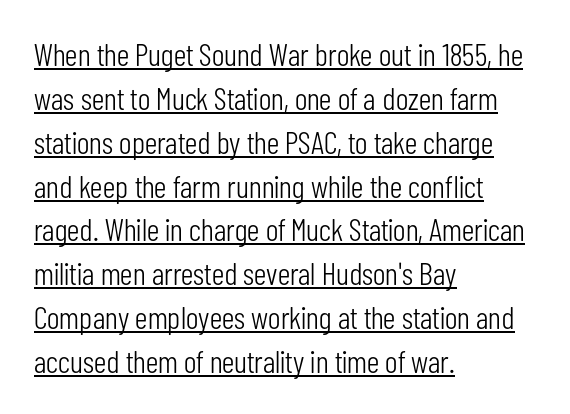
Q: Is the text bold? A: No.
Q: Is the text italic (slanted)? A: No, it is upright.
Q: Is the typeface a serif or a sans-serif typeface? A: Sans-serif.
Q: Is the text underlined? A: Yes.
Q: How is the paragraph aligned? A: Left-aligned.
Q: Is the spacing between letters normal or unusually wide? A: Normal.
Q: Is the spacing between lines tight, normal or loose? A: Normal.
Q: Width (condensed, normal, or wide)? A: Condensed.
Q: Stroke contrast? A: Low.
Q: x-height? A: Medium.
Q: Monospaced? A: No.
